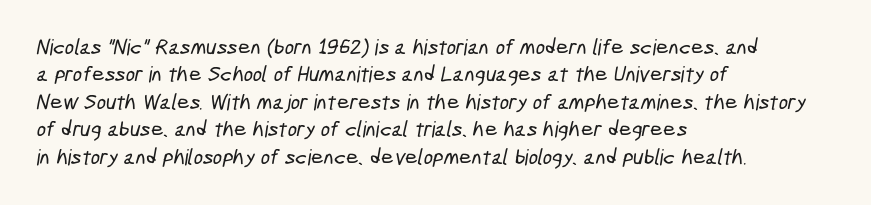
Observe the ordinary spacing: letters are neighbours, not strangers. The lines in this sample share a left origin and differ only in where they stop. Unmarked baselines from the first word to the last. These lines sit exactly where default settings would place them.
